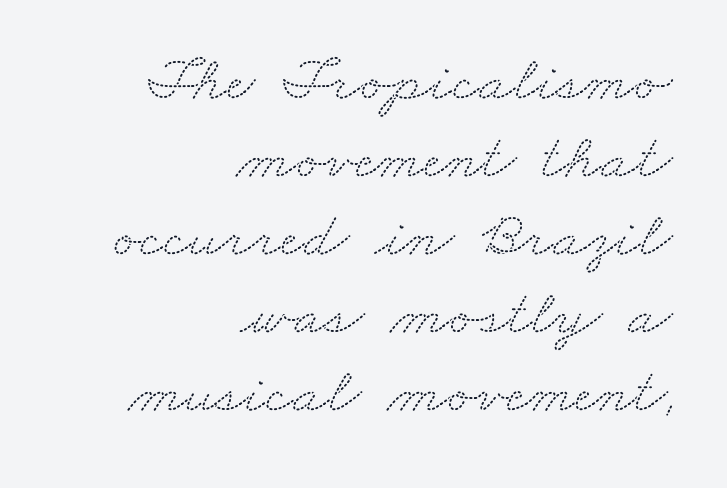
The image shows 64 px wide serif type; set right-aligned, line spacing 1.22x, normal letter spacing, not underlined; medium stroke contrast and a small x-height.
